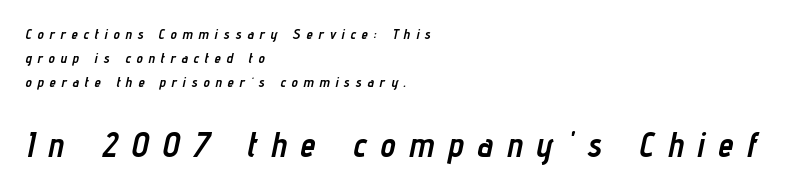
{"italic": "yes", "lean": "right", "slant_degrees": 12, "bold": "yes", "weight": "semibold", "width": "condensed", "stroke_contrast": "low", "x_height": "medium", "monospaced": "no", "underline": "no", "align": "left", "line_spacing_ratio": 1.72, "letter_spacing": "wide", "letter_spacing_em": 0.42, "larger_block": "second", "size_ratio": 2.43, "glyph_px": 34}
